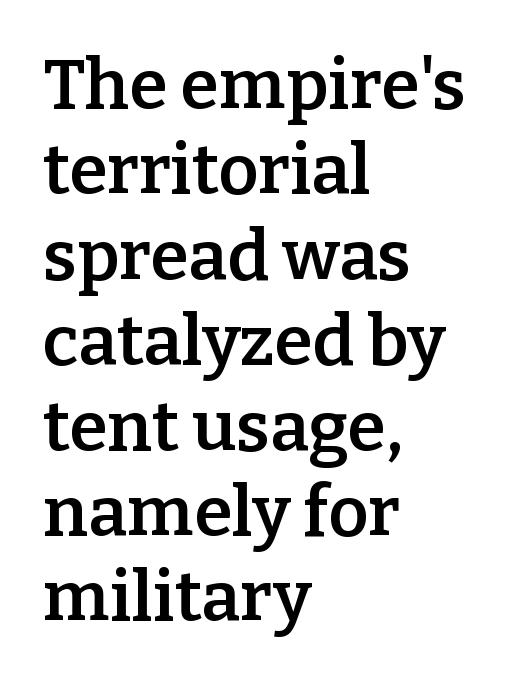
Typesetter's note: demi weight, one step under bold. This rendering leaves character spacing at its baseline value. Ascenders rise straight up at ninety degrees. The baseline area is clear. Old-style or modern, the face here clearly has serifs. Layout note: lines flush left.
